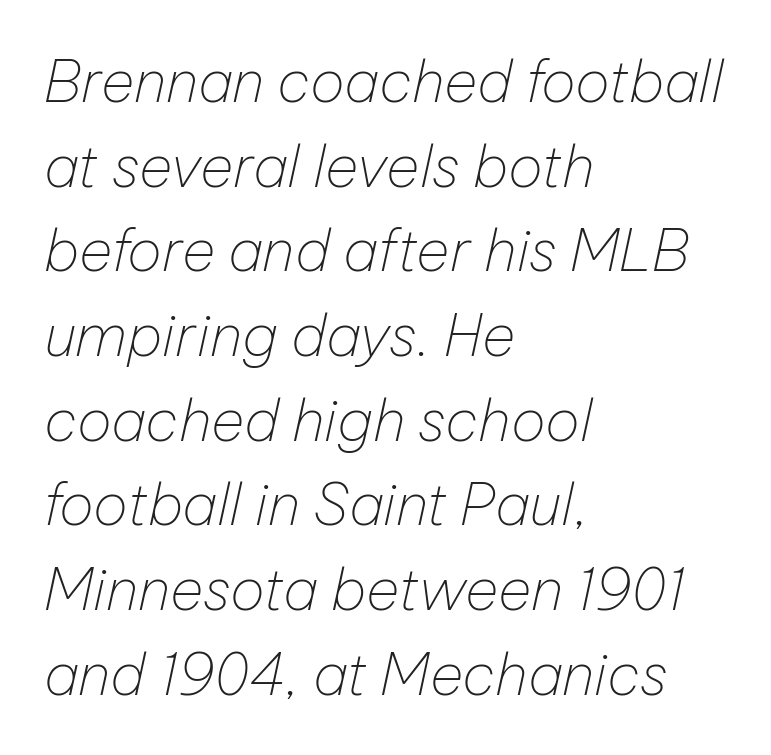
The image shows 58 px thin type, italic (leaning right); set left-aligned, normal line spacing (1.46x), normal letter spacing, not underlined; low stroke contrast and a medium x-height.
